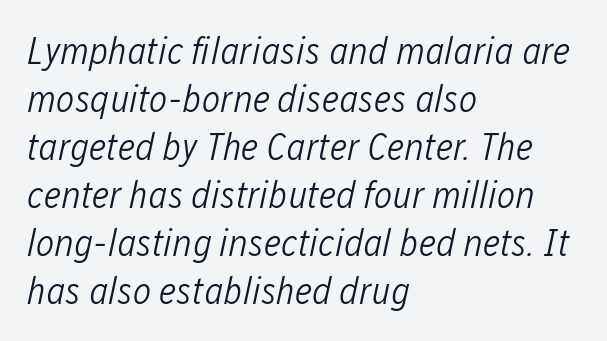
The image shows 39 px light, condensed type, italic (leaning right); set left-aligned, line spacing 1.23x, normal letter spacing, not underlined; low stroke contrast and a medium x-height.
